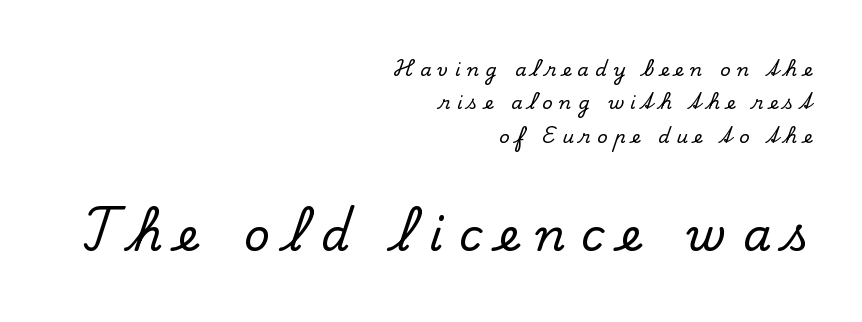
{"serif": "yes", "width": "normal", "stroke_contrast": "low", "x_height": "small", "monospaced": "no", "underline": "no", "align": "right", "line_spacing_ratio": 1.85, "letter_spacing": "wide", "letter_spacing_em": 0.36, "larger_block": "second", "size_ratio": 2.5, "glyph_px": 45}
